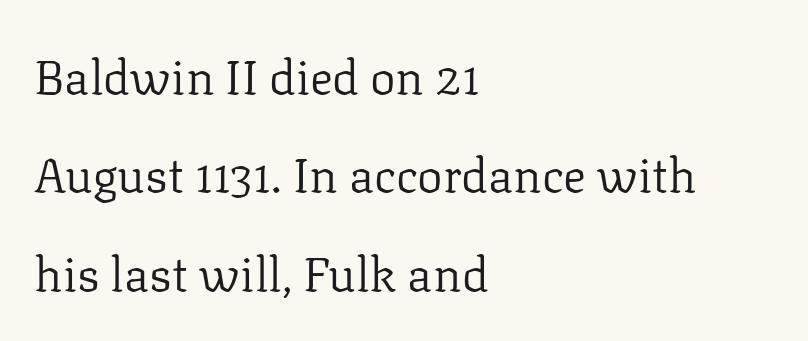
The image shows 48 px regular-weight serif type, upright; set left-aligned, loose line spacing (2.05x), normal letter spacing, not underlined; low stroke contrast and a medium x-height.
